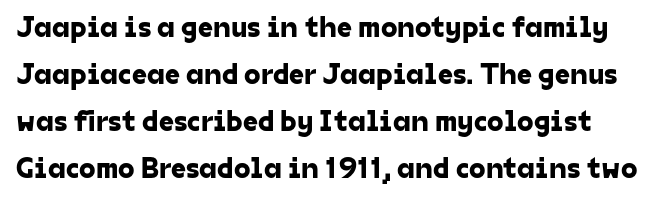
{"serif": "no", "width": "normal", "stroke_contrast": "low", "x_height": "medium", "monospaced": "no", "underline": "no", "line_spacing": "normal", "line_spacing_ratio": 1.57, "letter_spacing": "normal", "letter_spacing_em": 0.0, "glyph_px": 30}
